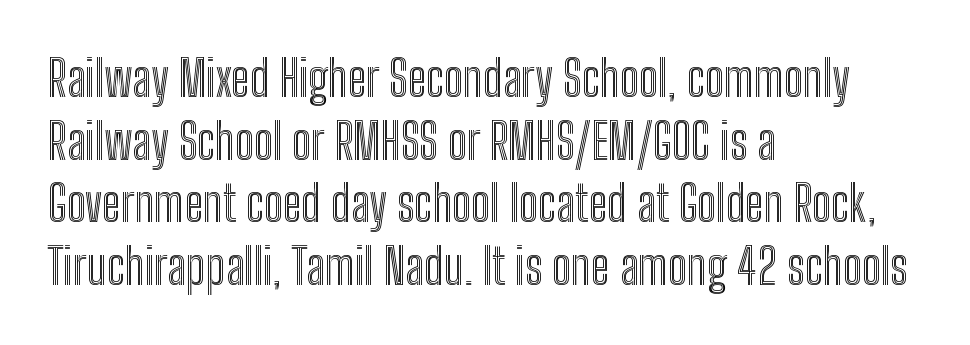
Observe the ordinary spacing: letters are neighbours, not strangers. Words float on clear page, feet unadorned. Is this a fixed-width face? No — the glyphs have proportional, varying widths. This rendering uses left alignment, leaving the right contour irregular. It's the straight-up-and-down kind of type. This block has exactly the height ordinary leading produces.
